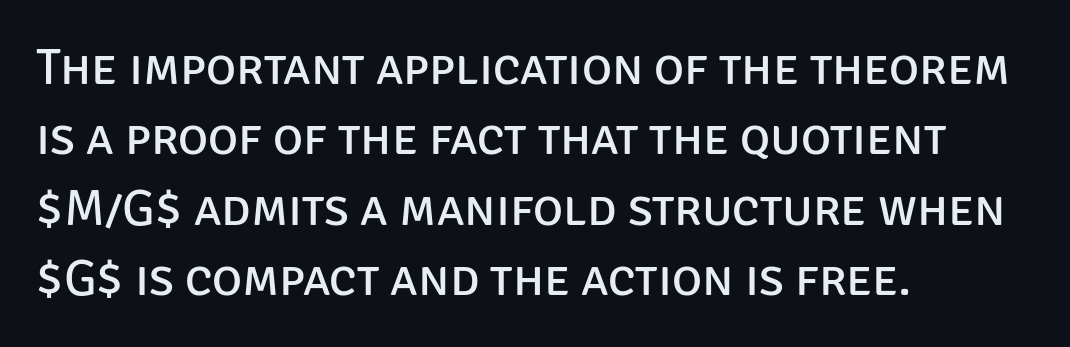
Q: Is the text bold? A: No.
Q: Is the text italic (slanted)? A: No, it is upright.
Q: Is the typeface a serif or a sans-serif typeface? A: Sans-serif.
Q: Is the text underlined? A: No.
Q: How is the paragraph aligned? A: Left-aligned.
Q: Is the spacing between letters normal or unusually wide? A: Normal.
Q: Is the spacing between lines tight, normal or loose? A: Normal.
Q: Width (condensed, normal, or wide)? A: Normal.
Q: Stroke contrast? A: Low.
Q: x-height? A: Large.
Q: Monospaced? A: No.
